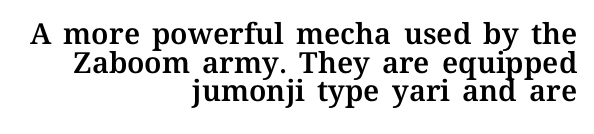
The image shows 29 px text type, upright; set right-aligned, tight line spacing (0.99x), normal letter spacing, not underlined; medium stroke contrast and a medium x-height.
